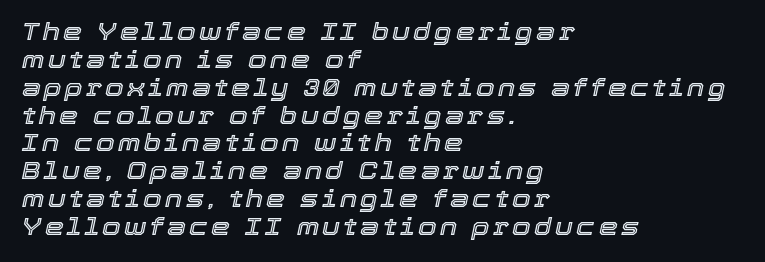
The image shows 24 px text type, italic (leaning right); set left-aligned, line spacing 1.16x, not underlined.
